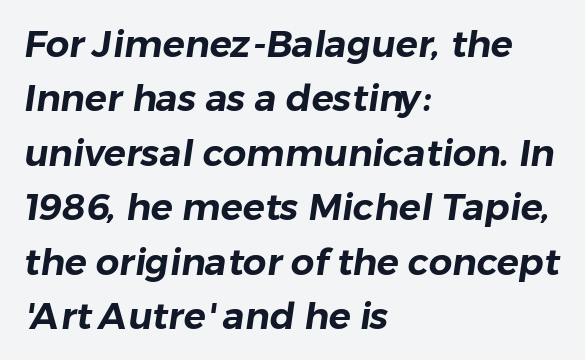
{"serif": "no", "width": "normal", "stroke_contrast": "low", "x_height": "medium", "monospaced": "no", "underline": "no", "align": "left", "line_spacing": "normal", "line_spacing_ratio": 1.47, "letter_spacing": "normal", "letter_spacing_em": 0.0, "glyph_px": 37}
